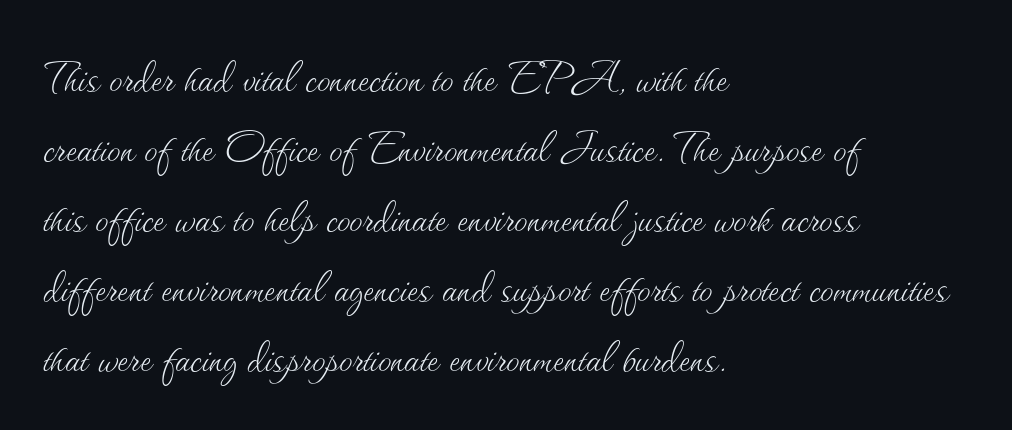
Each line starts at the same left margin while the right side varies. Is the stroke heavy? The answer is a plain regular-or-lighter. The letters advance in unequal steps, a hallmark of proportional type. Check under the words: just untouched page. Summary of vertical rhythm: regular, with standard interline spacing.
